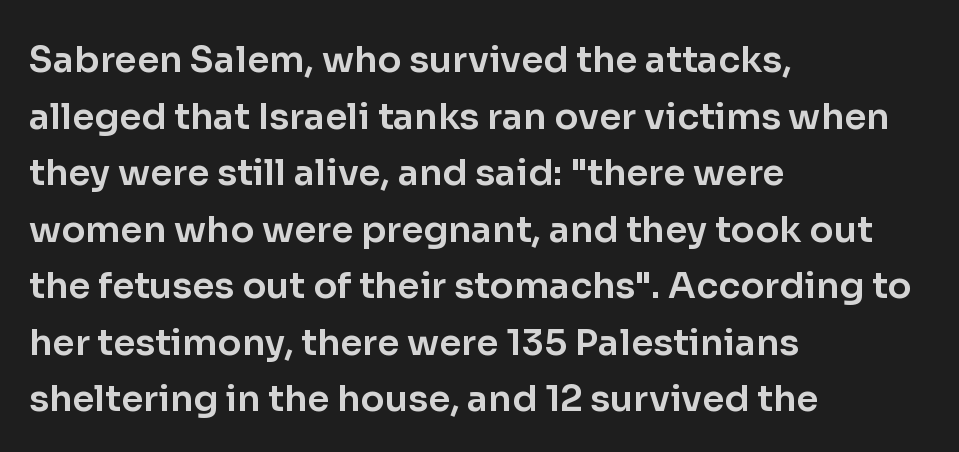
Note the varied advance widths — an 'i' is clearly narrower than an 'm'. The foot of each line stays bare and open. Check where the strokes stop: nothing finishes them off — pure sans. The lettering stays uniformly vertical, giving the passage a roman look. Spacing between characters is what you'd get straight out of the box. Leading matches the norm, producing a regular column.
